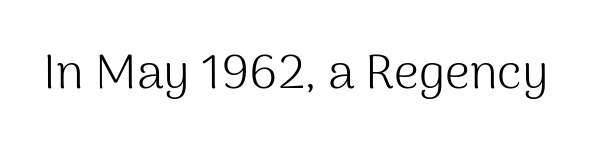
Ordinary non-slanted type is in use. Nobody drew a line under any word here. In terms of letterspacing, this is plain default setting. This sample uses a sans-serif face. On a weight scale, this lands at 450 or below.
